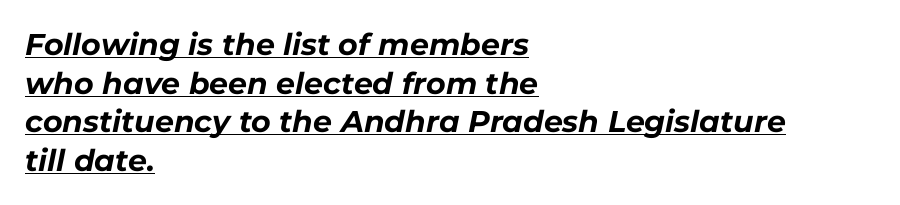
Q: Is the text bold? A: Yes.
Q: Is the text italic (slanted)? A: Yes, it leans right by about 11 degrees.
Q: Is the text underlined? A: Yes.
Q: How is the paragraph aligned? A: Left-aligned.
Q: Is the spacing between letters normal or unusually wide? A: Normal.
Q: Is the spacing between lines tight, normal or loose? A: Normal.
Q: Width (condensed, normal, or wide)? A: Normal.
Q: Stroke contrast? A: Low.
Q: x-height? A: Medium.
Q: Monospaced? A: No.
